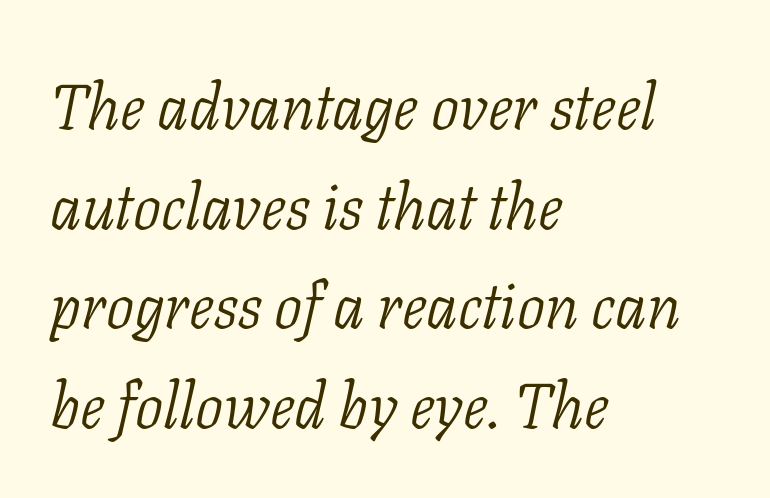
Q: Is the text bold? A: No.
Q: Is the text italic (slanted)? A: Yes, it leans right by about 11 degrees.
Q: Is the typeface a serif or a sans-serif typeface? A: Serif.
Q: Is the text underlined? A: No.
Q: How is the paragraph aligned? A: Left-aligned.
Q: Is the spacing between letters normal or unusually wide? A: Normal.
Q: Is the spacing between lines tight, normal or loose? A: Normal.
Q: Width (condensed, normal, or wide)? A: Normal.
Q: Stroke contrast? A: Low.
Q: x-height? A: Medium.
Q: Monospaced? A: No.
